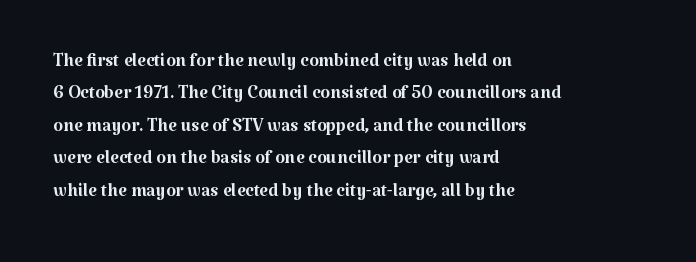
The image shows 25 px text type, upright; set left-aligned, normal line spacing (1.3x), normal letter spacing, not underlined.
